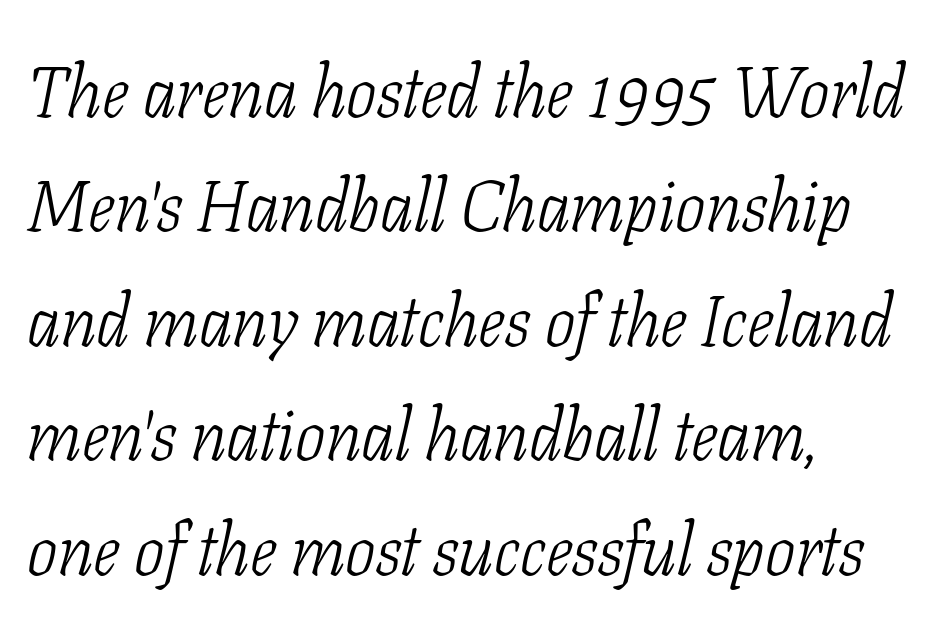
The face used here is proportionally spaced, like ordinary book or web type. If you drew a line through each stem, it would be angled. The rendering uses a moderate line-height, typical for paragraphs. Heaviness? Minimal to ordinary, like unemphasized prose. Old-style or modern, the face here clearly has serifs. Standard letterfit; no display-style spreading of the glyphs.
